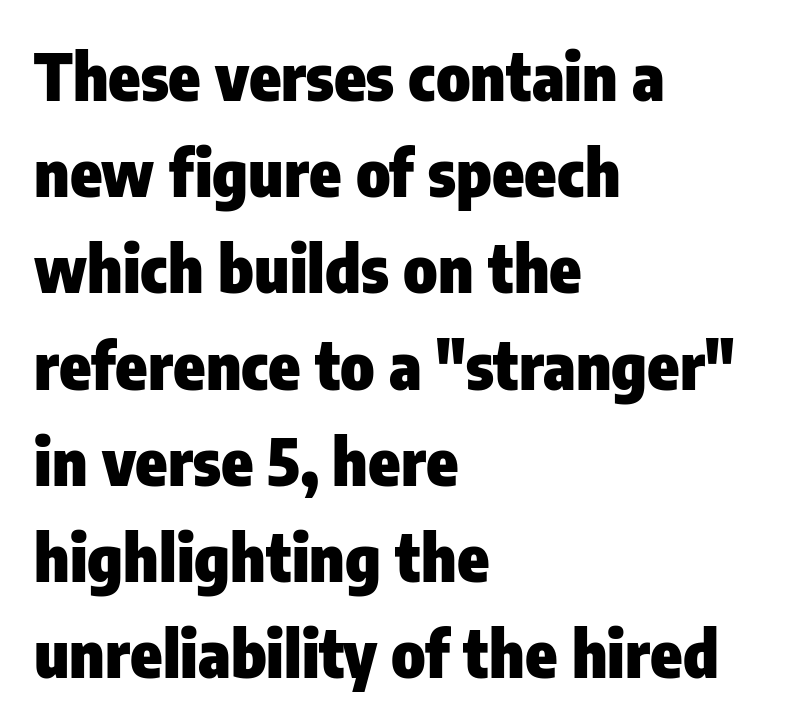
The area under the type is left untouched. Look at the bottom of the vertical strokes: they stop flat, with no serifs. This sample has the flowing, uneven cadence of proportional lettering. Tracking value appears to be zero — textbook default spacing. Rendered with straight, roman letterforms. The setting favours the left margin, as ordinary paragraphs usually do.
